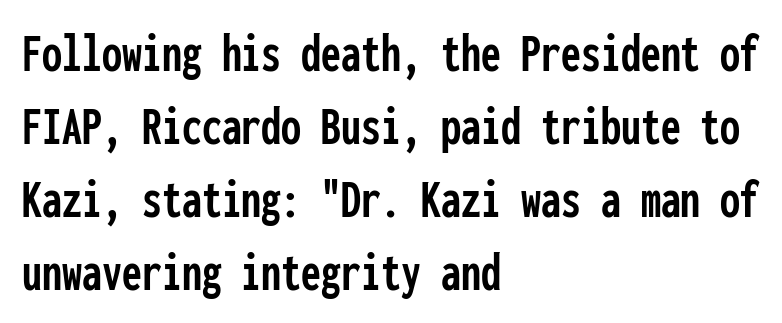
The image shows 57 px condensed sans-serif type, upright, monospaced; set left-aligned, normal line spacing (1.28x), normal letter spacing, not underlined; low stroke contrast and a medium x-height.
